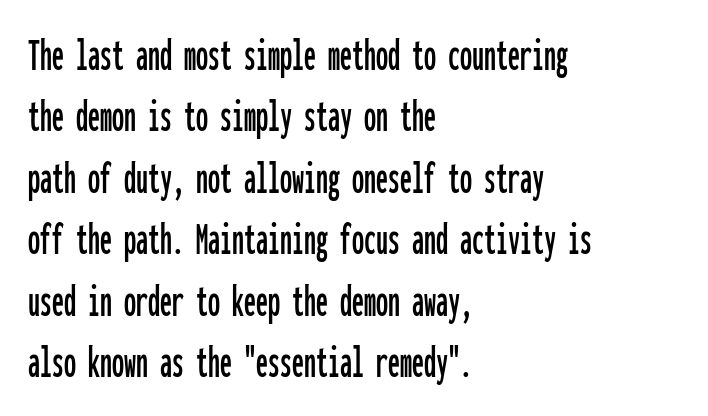
{"serif": "no", "italic": "no", "width": "condensed", "stroke_contrast": "low", "x_height": "medium", "monospaced": "yes", "underline": "no", "align": "left", "line_spacing": "normal", "line_spacing_ratio": 1.28, "letter_spacing": "normal", "letter_spacing_em": 0.0, "glyph_px": 48}
